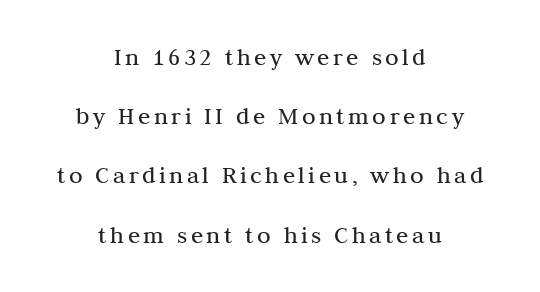
Q: Is the text bold? A: No.
Q: Is the text italic (slanted)? A: No, it is upright.
Q: Is the text underlined? A: No.
Q: How is the paragraph aligned? A: Centered.
Q: Is the spacing between lines tight, normal or loose? A: Loose.
